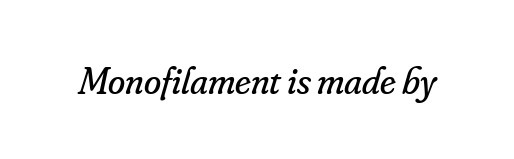
Is this a fixed-width face? No — the glyphs have proportional, varying widths. This sample uses a serif face. If you drew a line through each stem, it would be angled. Default kerning and tracking; the words read as compact shapes.
